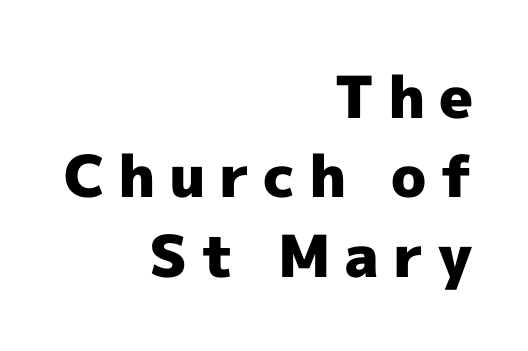
The image shows 58 px heavy sans-serif type, upright; set right-aligned, normal line spacing (1.37x), unusually wide letter spacing (+0.23 em), not underlined; a medium x-height.
